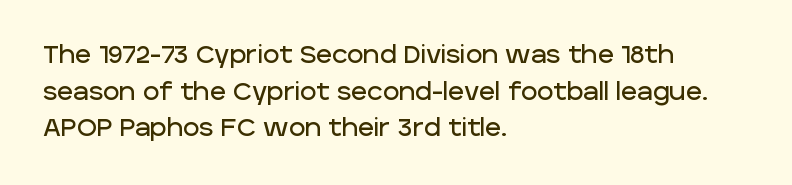
The image shows 25 px text type, upright; set left-aligned, normal line spacing (1.47x), normal letter spacing, not underlined.
